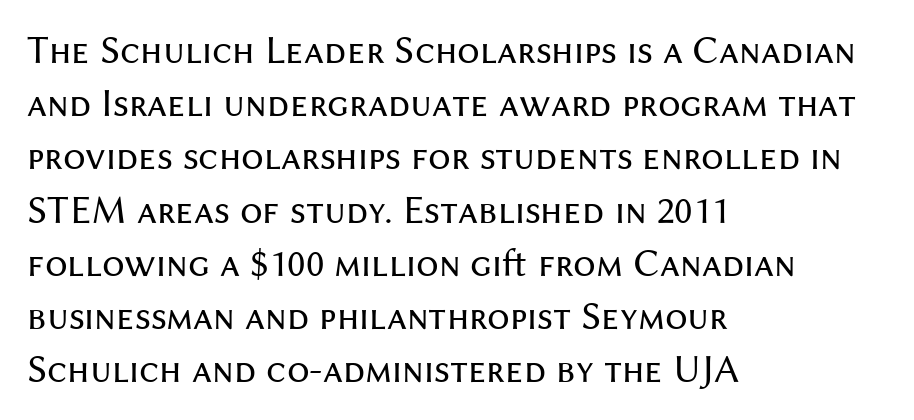
Q: Is the text bold? A: No.
Q: Is the text italic (slanted)? A: No, it is upright.
Q: Is the typeface a serif or a sans-serif typeface? A: Sans-serif.
Q: Is the text underlined? A: No.
Q: How is the paragraph aligned? A: Left-aligned.
Q: Is the spacing between letters normal or unusually wide? A: Normal.
Q: Is the spacing between lines tight, normal or loose? A: Normal.
Q: Width (condensed, normal, or wide)? A: Normal.
Q: Stroke contrast? A: Medium.
Q: x-height? A: Medium.
Q: Monospaced? A: No.
